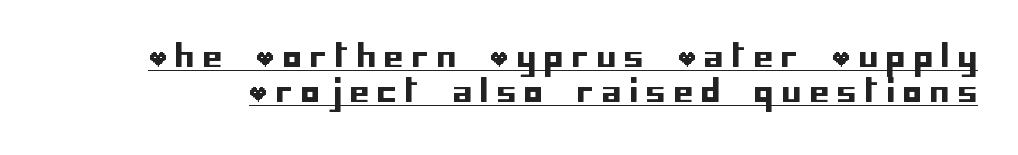
Q: Is the text italic (slanted)? A: No, it is upright.
Q: Is the typeface a serif or a sans-serif typeface? A: Sans-serif.
Q: Is the text underlined? A: Yes.
Q: Is the spacing between letters normal or unusually wide? A: Unusually wide.
Q: Is the spacing between lines tight, normal or loose? A: Tight.
Q: Width (condensed, normal, or wide)? A: Normal.
Q: Stroke contrast? A: Low.
Q: x-height? A: Large.
